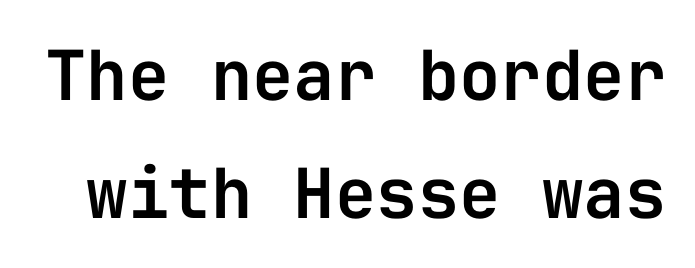
{"serif": "no", "italic": "no", "width": "normal", "stroke_contrast": "low", "x_height": "medium", "monospaced": "yes", "underline": "no", "line_spacing_ratio": 1.71, "letter_spacing": "normal", "letter_spacing_em": 0.0, "glyph_px": 69}
